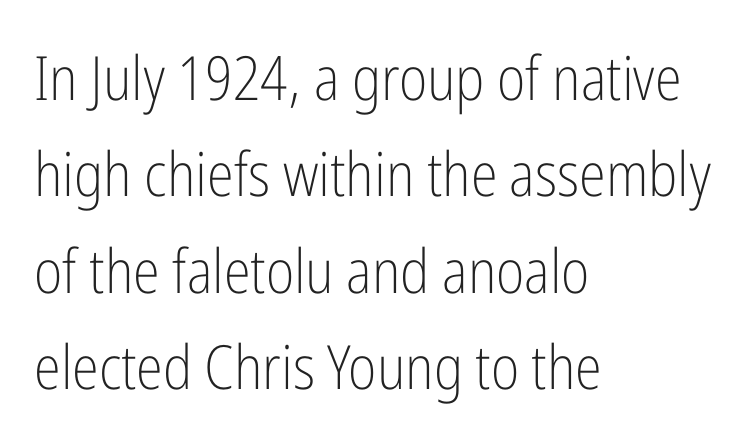
The image shows 61 px light, condensed sans-serif type, upright; set left-aligned, normal line spacing (1.58x), normal letter spacing, not underlined; low stroke contrast and a medium x-height.
